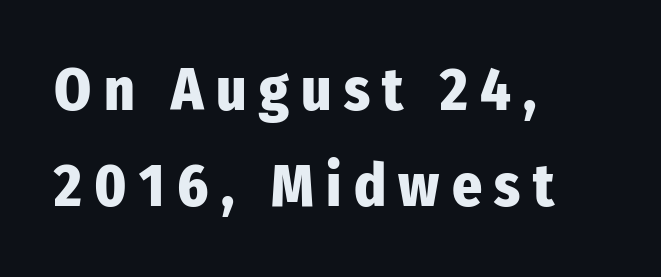
{"serif": "no", "italic": "no", "bold": "yes", "weight": "heavy", "width": "condensed", "stroke_contrast": "low", "x_height": "medium", "monospaced": "no", "underline": "no", "align": "left", "line_spacing": "normal", "line_spacing_ratio": 1.63, "letter_spacing": "wide", "letter_spacing_em": 0.21, "glyph_px": 59}
